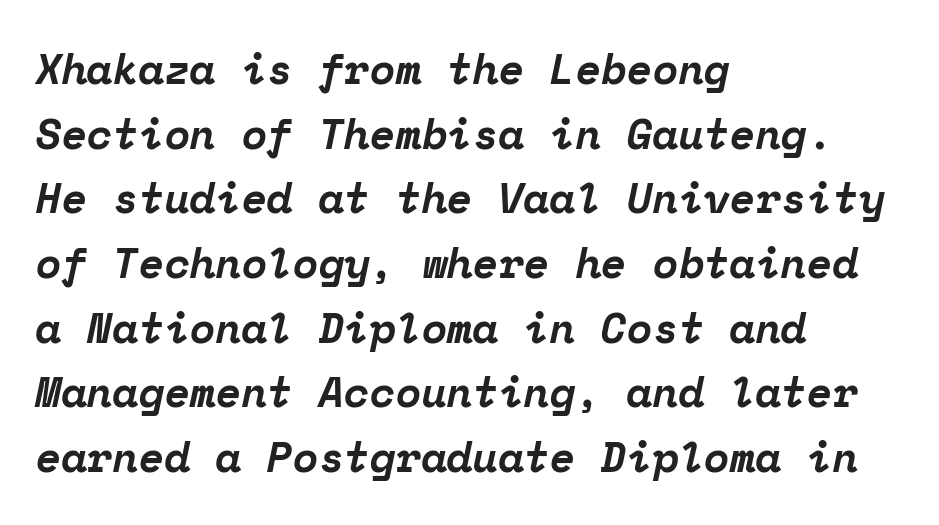
Q: Is the text bold? A: Yes.
Q: Is the text italic (slanted)? A: Yes, it leans right by about 12 degrees.
Q: Is the typeface a serif or a sans-serif typeface? A: Serif.
Q: Is the text underlined? A: No.
Q: How is the paragraph aligned? A: Left-aligned.
Q: Is the spacing between letters normal or unusually wide? A: Normal.
Q: Is the spacing between lines tight, normal or loose? A: Normal.
Q: Width (condensed, normal, or wide)? A: Normal.
Q: Stroke contrast? A: Low.
Q: x-height? A: Medium.
Q: Monospaced? A: Yes.
